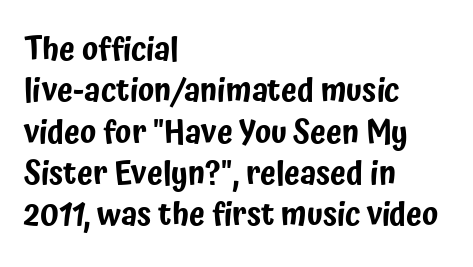
Q: Is the text italic (slanted)? A: No, it is upright.
Q: Is the typeface a serif or a sans-serif typeface? A: Sans-serif.
Q: Is the text underlined? A: No.
Q: How is the paragraph aligned? A: Left-aligned.
Q: Is the spacing between letters normal or unusually wide? A: Normal.
Q: Is the spacing between lines tight, normal or loose? A: Normal.
Q: Width (condensed, normal, or wide)? A: Condensed.
Q: Stroke contrast? A: Low.
Q: x-height? A: Medium.
Q: Monospaced? A: No.
